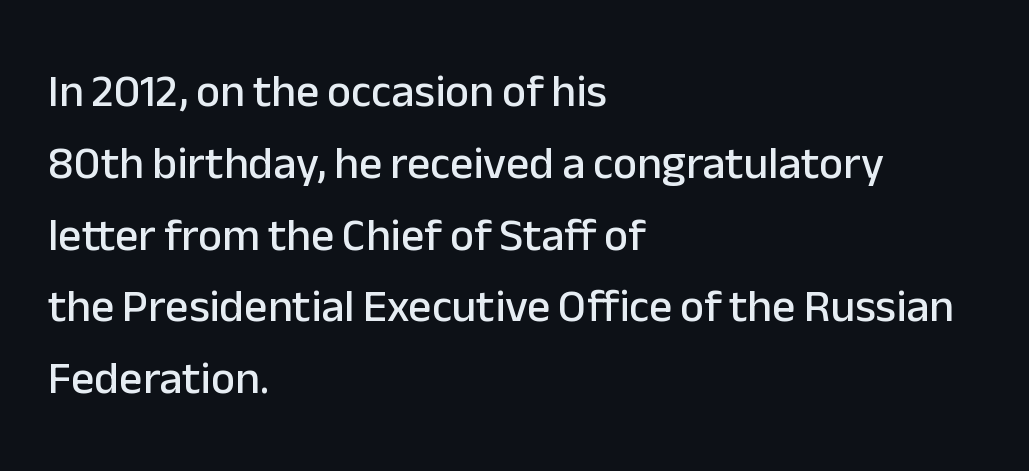
{"serif": "no", "italic": "no", "width": "normal", "stroke_contrast": "low", "x_height": "medium", "monospaced": "no", "underline": "no", "align": "left", "line_spacing": "normal", "line_spacing_ratio": 1.56, "letter_spacing": "normal", "letter_spacing_em": 0.0, "glyph_px": 46}
